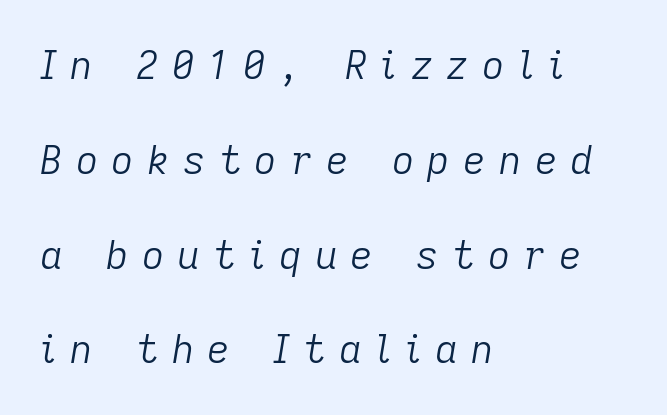
Words float on clear page, feet unadorned. Students, note that the glyphs here are deliberately spaced far apart. Left-aligned paragraph, ragged on the right. The passage shown stacks its lines with a broad gap. This sample has the flowing, uneven cadence of proportional lettering. Is the stroke heavy? The answer is a plain regular-or-lighter.
